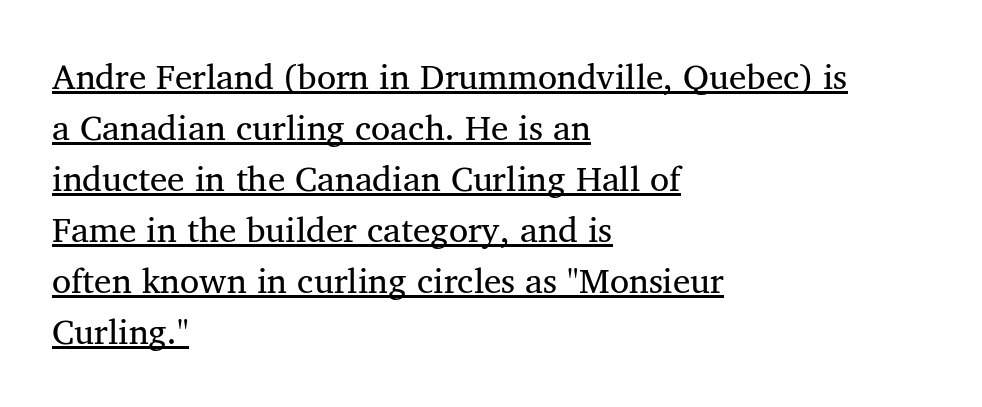
Letterform terminals end in serifs throughout the passage. The horizontal fit of the characters is conventional and even. The letters stand straight up with perfectly vertical stems. You could not count columns in this text — the font is proportionally spaced.
